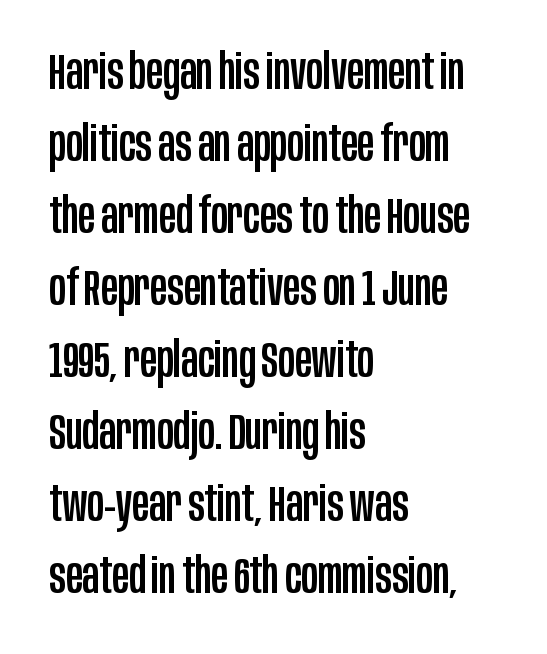
{"serif": "no", "italic": "no", "width": "condensed", "stroke_contrast": "low", "x_height": "large", "monospaced": "no", "underline": "no", "align": "left", "line_spacing": "normal", "line_spacing_ratio": 1.44, "letter_spacing": "normal", "letter_spacing_em": 0.0, "glyph_px": 50}
